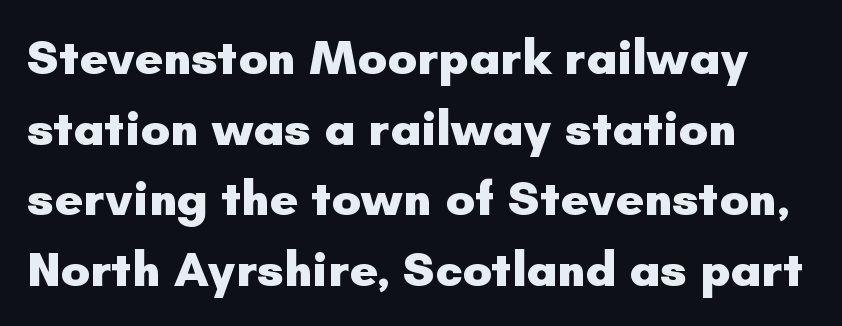
Q: Is the text bold? A: Yes.
Q: Is the text italic (slanted)? A: No, it is upright.
Q: Is the typeface a serif or a sans-serif typeface? A: Sans-serif.
Q: Is the text underlined? A: No.
Q: Is the spacing between letters normal or unusually wide? A: Normal.
Q: Is the spacing between lines tight, normal or loose? A: Normal.
Q: Width (condensed, normal, or wide)? A: Normal.
Q: Stroke contrast? A: Low.
Q: x-height? A: Small.
Q: Monospaced? A: No.
